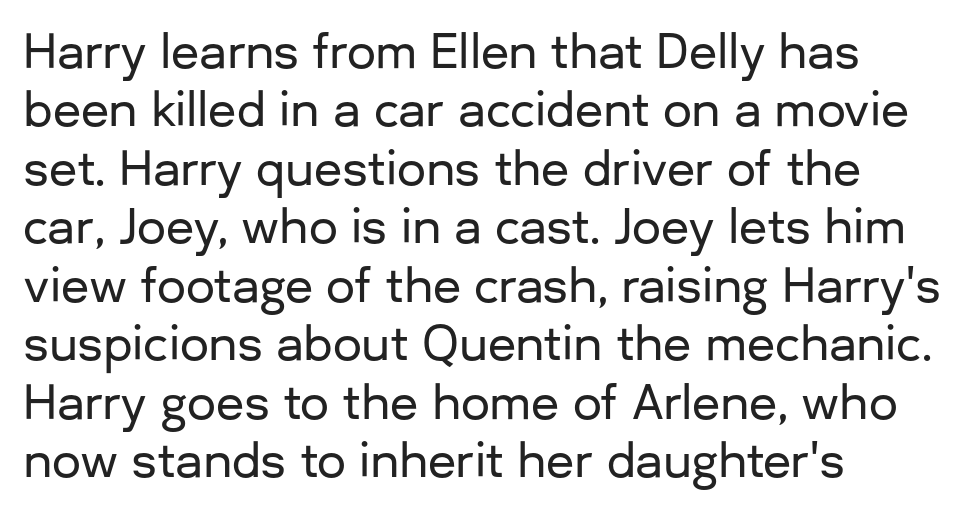
The image shows 46 px sans-serif type, upright; set left-aligned, normal line spacing (1.27x), normal letter spacing, not underlined; low stroke contrast and a medium x-height.
